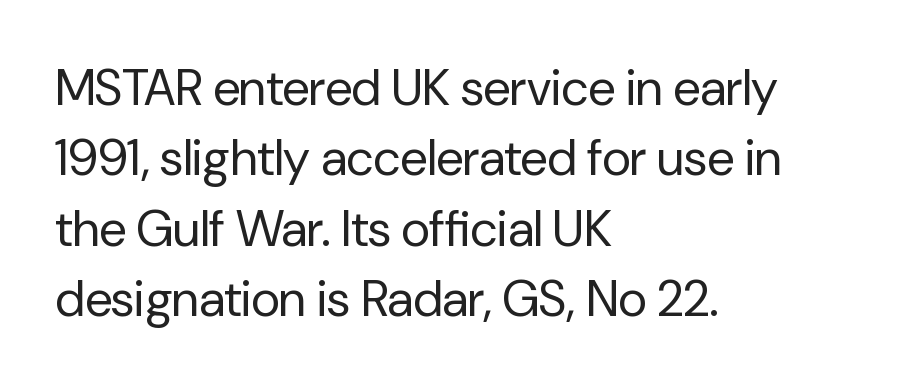
Leftover space on each line is placed entirely after the last word. These glyphs show unthickened strokes, regular width or finer. Nope, not italic — everything's standing straight. The text was rendered using a sans face with plain stroke endings. Between one letter and the next there's only the usual sliver of space. Has an underline been added? It has not.
